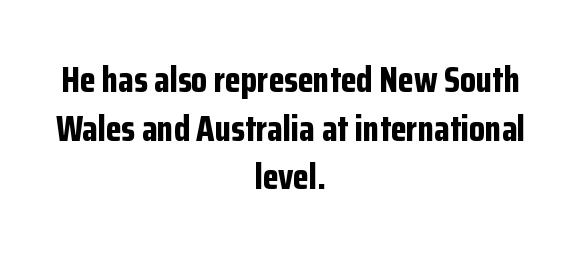
The characters look thick and weighty, a clear bold. The string is rendered with underlining switched off. A centered setting, common on invitations and titles, is used for this passage. The lettering holds an erect, upright posture throughout.
